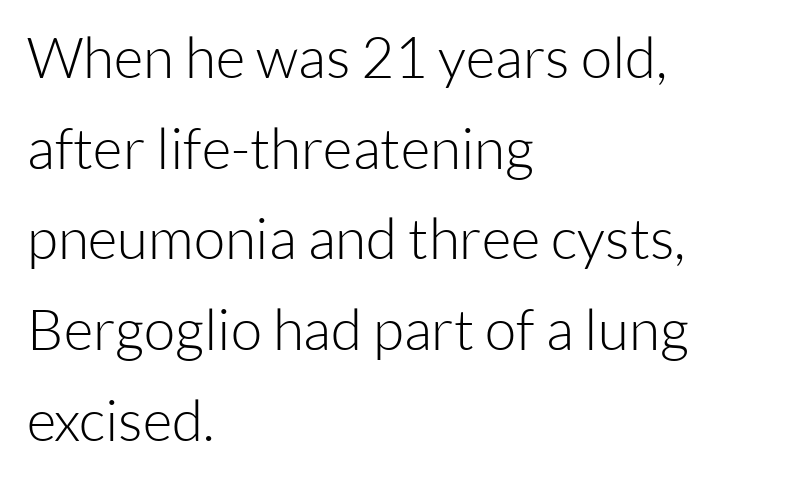
Q: Is the text bold? A: No.
Q: Is the text italic (slanted)? A: No, it is upright.
Q: Is the typeface a serif or a sans-serif typeface? A: Sans-serif.
Q: Is the text underlined? A: No.
Q: How is the paragraph aligned? A: Left-aligned.
Q: Is the spacing between letters normal or unusually wide? A: Normal.
Q: Is the spacing between lines tight, normal or loose? A: Normal.
Q: Width (condensed, normal, or wide)? A: Normal.
Q: Stroke contrast? A: Low.
Q: x-height? A: Medium.
Q: Monospaced? A: No.
